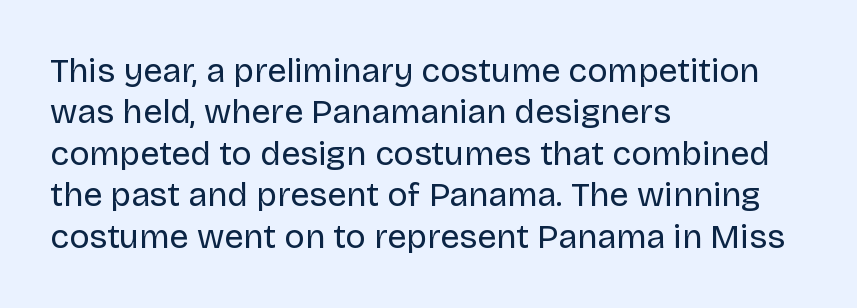
{"serif": "no", "italic": "no", "bold": "no", "weight": "regular", "width": "normal", "stroke_contrast": "low", "x_height": "large", "monospaced": "no", "underline": "no", "align": "left", "line_spacing_ratio": 1.22, "letter_spacing": "normal", "letter_spacing_em": 0.0, "glyph_px": 34}
